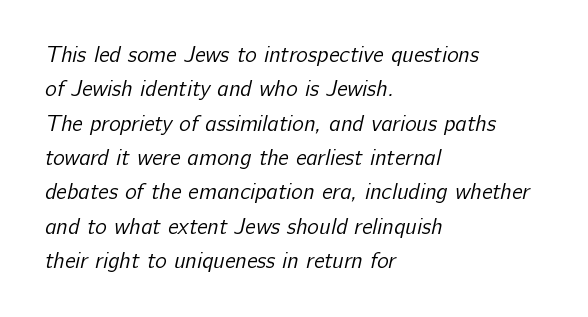
Anything drawn beneath the words? Only blank space. No letter is thick-stroked: the sample isn't bold. Notice how descenders clear the ascenders below comfortably — that's standard leading. A student would call this left alignment; a typographer would say flush left, rag right.
